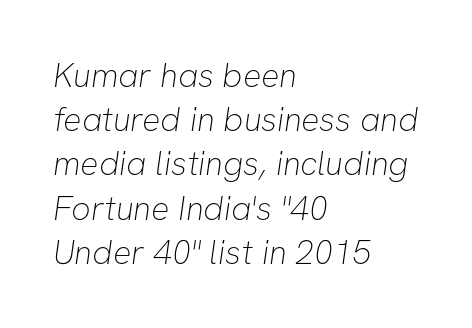
The image shows 34 px thin sans-serif type; set left-aligned, normal line spacing (1.3x), normal letter spacing, not underlined; low stroke contrast and a medium x-height.
